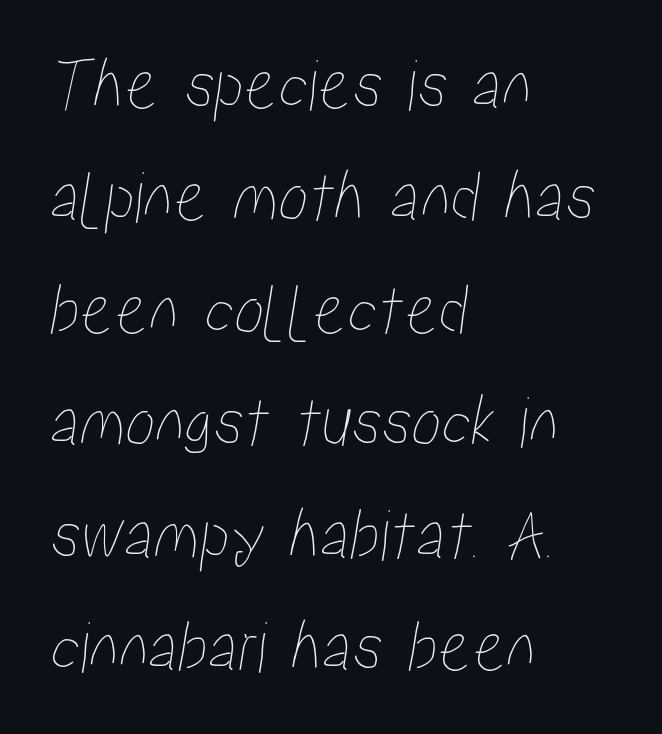
Q: Is the text underlined? A: No.
Q: How is the paragraph aligned? A: Left-aligned.
Q: Is the spacing between letters normal or unusually wide? A: Normal.
Q: Is the spacing between lines tight, normal or loose? A: Normal.
Q: Width (condensed, normal, or wide)? A: Condensed.
Q: Stroke contrast? A: Low.
Q: x-height? A: Medium.
Q: Monospaced? A: No.
